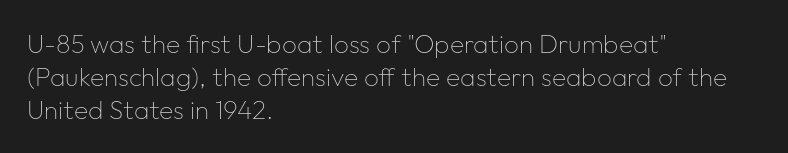
{"italic": "no", "bold": "no", "underline": "no", "align": "left", "line_spacing": "normal", "line_spacing_ratio": 1.26, "letter_spacing": "normal", "letter_spacing_em": 0.0, "glyph_px": 26}
